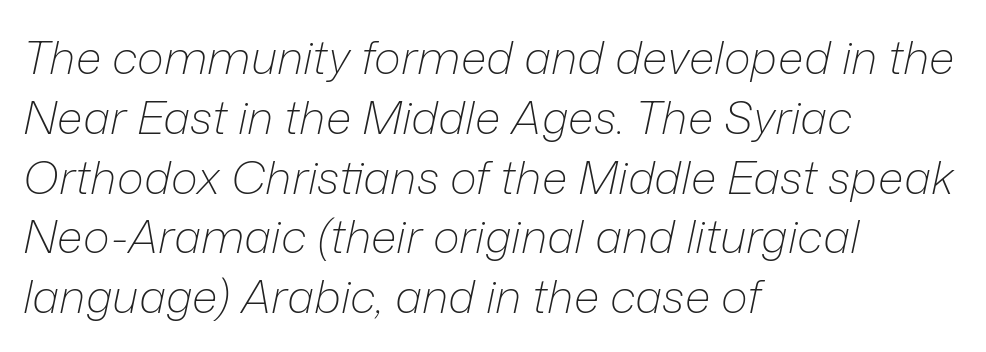
Note the varied advance widths — an 'i' is clearly narrower than an 'm'. The gaps between neighbouring characters are ordinary and unremarkable. A classic flush-left, rag-right setting is used for this passage. Unbolded letterforms with no extra heft. Leading: standard. Each row of text sits above clean, open space.
